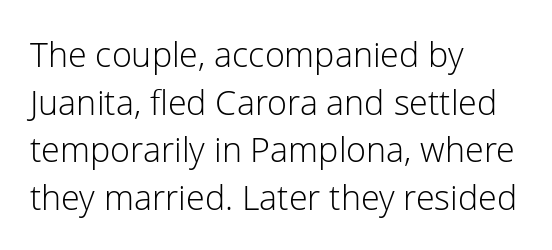
The image shows 34 px light sans-serif type, upright; set left-aligned, normal line spacing (1.4x), normal letter spacing, not underlined; low stroke contrast and a medium x-height.
